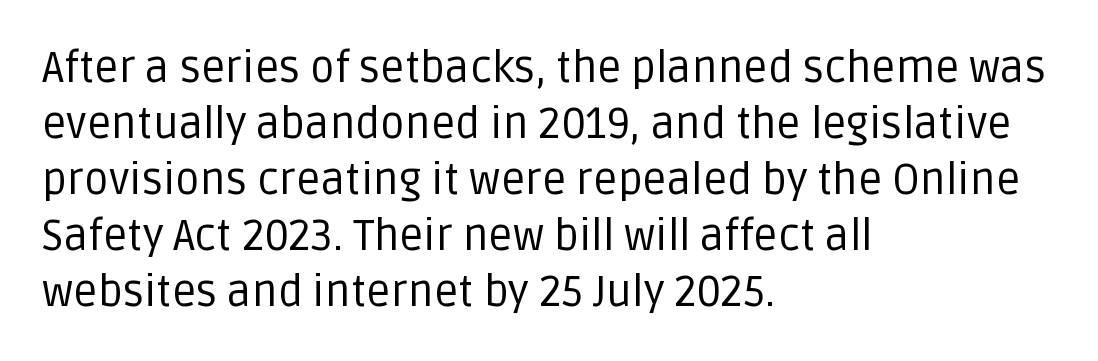
Q: Is the text bold? A: No.
Q: Is the text italic (slanted)? A: No, it is upright.
Q: Is the typeface a serif or a sans-serif typeface? A: Sans-serif.
Q: Is the text underlined? A: No.
Q: How is the paragraph aligned? A: Left-aligned.
Q: Is the spacing between letters normal or unusually wide? A: Normal.
Q: Is the spacing between lines tight, normal or loose? A: Normal.
Q: Width (condensed, normal, or wide)? A: Normal.
Q: Stroke contrast? A: Low.
Q: x-height? A: Large.
Q: Monospaced? A: No.
